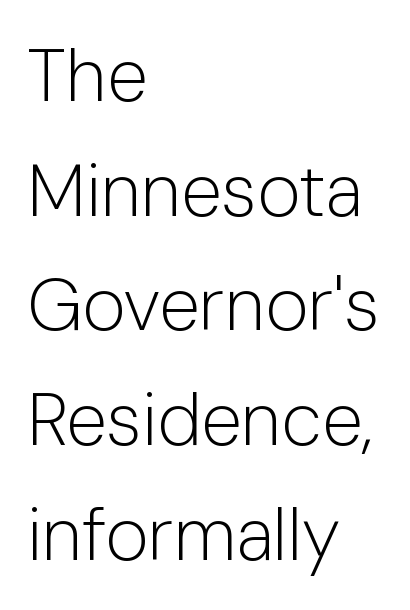
Q: Is the text bold? A: No.
Q: Is the text italic (slanted)? A: No, it is upright.
Q: Is the typeface a serif or a sans-serif typeface? A: Sans-serif.
Q: Is the text underlined? A: No.
Q: How is the paragraph aligned? A: Left-aligned.
Q: Is the spacing between letters normal or unusually wide? A: Normal.
Q: Is the spacing between lines tight, normal or loose? A: Normal.
Q: Width (condensed, normal, or wide)? A: Normal.
Q: Stroke contrast? A: Low.
Q: x-height? A: Medium.
Q: Monospaced? A: No.
